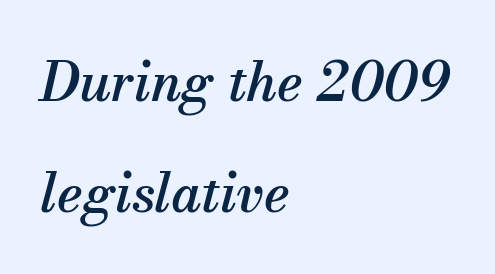
Q: Is the text italic (slanted)? A: Yes, it leans right by about 13 degrees.
Q: Is the typeface a serif or a sans-serif typeface? A: Serif.
Q: Is the text underlined? A: No.
Q: How is the paragraph aligned? A: Left-aligned.
Q: Is the spacing between letters normal or unusually wide? A: Normal.
Q: Is the spacing between lines tight, normal or loose? A: Loose.
Q: Width (condensed, normal, or wide)? A: Normal.
Q: Stroke contrast? A: Medium.
Q: x-height? A: Small.
Q: Monospaced? A: No.
